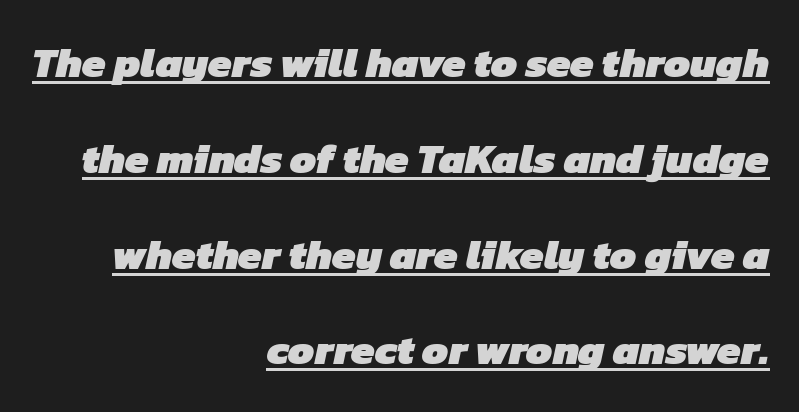
Varying glyph widths throughout — classic text-font behaviour. The specimen includes a rule beneath the text block's lines. The glyphs in this specimen are sans serif. In terms of leading, this rendering errs on the spacious side. Standard letterfit; no display-style spreading of the glyphs.
